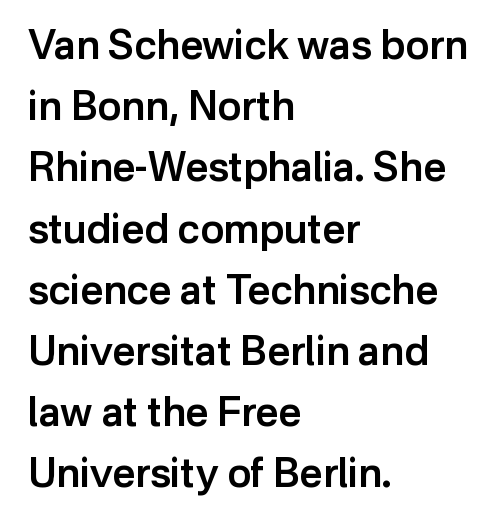
Leftover space on each line is placed entirely after the last word. The zone under the glyphs is completely vacant. What kind of face is this? One without serifs — a sans. Posture: upright roman.
